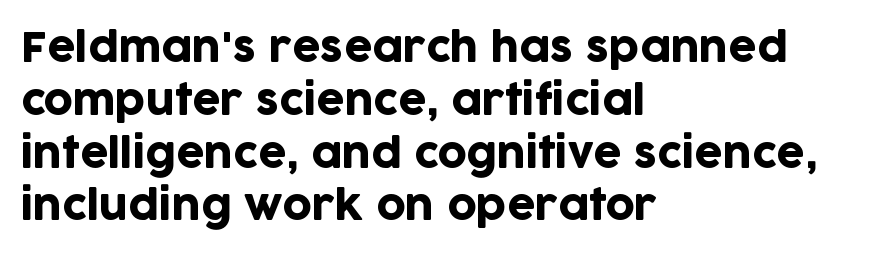
{"serif": "no", "italic": "no", "width": "normal", "stroke_contrast": "low", "x_height": "large", "monospaced": "no", "underline": "no", "align": "left", "line_spacing": "normal", "line_spacing_ratio": 1.32, "letter_spacing": "normal", "letter_spacing_em": 0.0, "glyph_px": 40}
